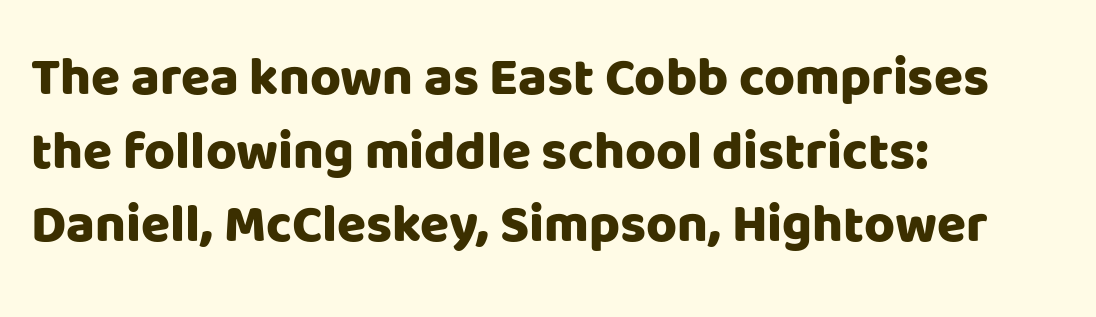
{"serif": "no", "italic": "no", "bold": "yes", "weight": "heavy", "width": "normal", "stroke_contrast": "low", "x_height": "large", "monospaced": "no", "underline": "no", "align": "left", "line_spacing": "normal", "line_spacing_ratio": 1.39, "letter_spacing": "normal", "letter_spacing_em": 0.0, "glyph_px": 53}
